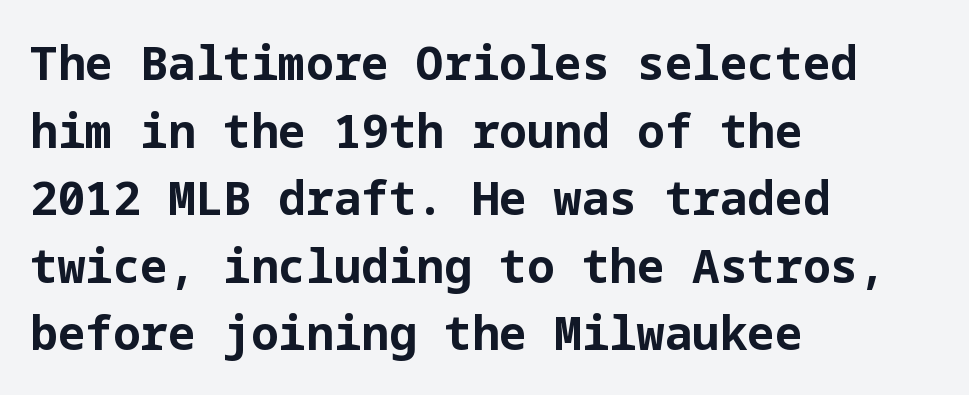
Chunky letters — that's bold for sure. The font family rendered here belongs to the sans-serif group. Vertical spacing — default. Notice how the passage keeps a crisp vertical edge on the left only. A typesetter would call this zero additional tracking. The words here are not underlined.
